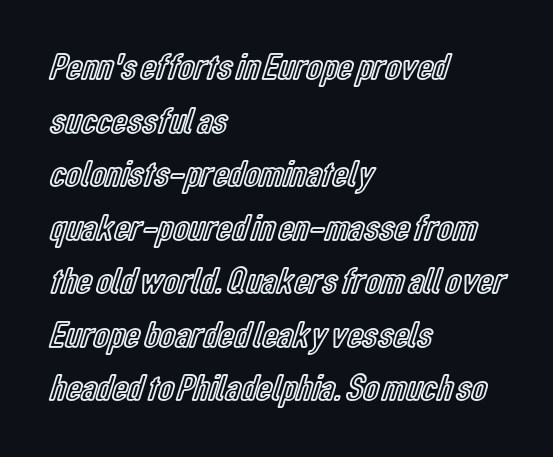
The image shows 38 px condensed type; set left-aligned, normal line spacing (1.41x), normal letter spacing, not underlined; a medium x-height.
